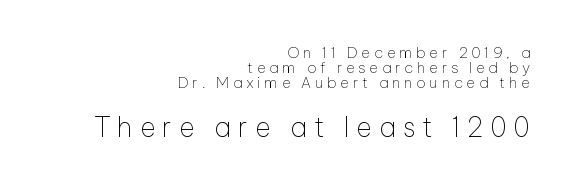
A clean baseline with only descenders dipping below it. A typesetter would call this heavily tracked-out type. Reading down the block, your eye finds every line finishing at a fixed right position. Unlike italic type, these characters show no tilt at all. The vertical gap from one line to the next is small. Weight class: somewhere from thin through regular.
